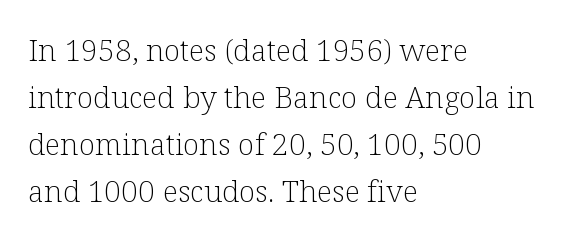
Q: Is the text bold? A: No.
Q: Is the text italic (slanted)? A: No, it is upright.
Q: Is the typeface a serif or a sans-serif typeface? A: Serif.
Q: Is the text underlined? A: No.
Q: How is the paragraph aligned? A: Left-aligned.
Q: Is the spacing between letters normal or unusually wide? A: Normal.
Q: Is the spacing between lines tight, normal or loose? A: Normal.
Q: Width (condensed, normal, or wide)? A: Normal.
Q: Stroke contrast? A: Low.
Q: x-height? A: Medium.
Q: Monospaced? A: No.
